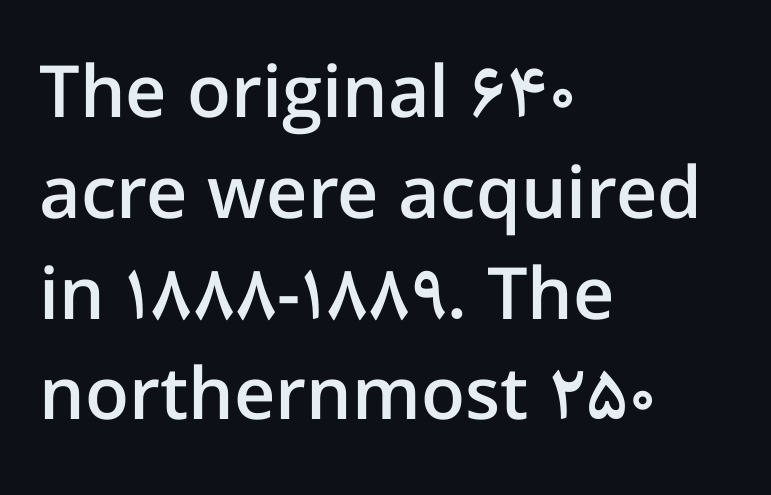
{"serif": "no", "italic": "no", "bold": "semi", "weight": "semibold", "width": "normal", "stroke_contrast": "low", "x_height": "medium", "monospaced": "no", "underline": "no", "align": "left", "line_spacing": "normal", "line_spacing_ratio": 1.4, "letter_spacing": "normal", "letter_spacing_em": 0.0, "glyph_px": 72}
